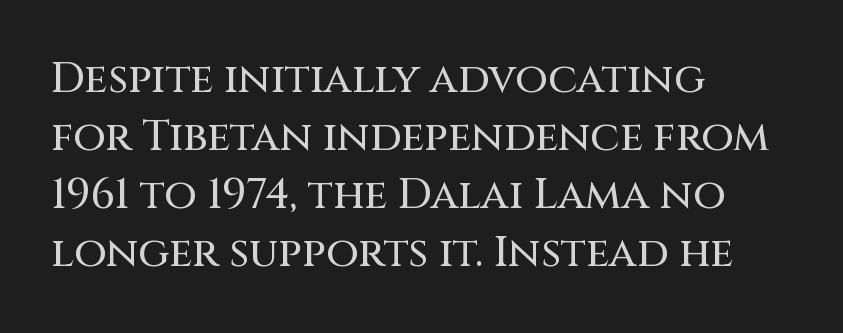
{"serif": "no", "italic": "no", "width": "normal", "stroke_contrast": "medium", "x_height": "large", "monospaced": "no", "underline": "no", "align": "left", "line_spacing": "normal", "line_spacing_ratio": 1.38, "letter_spacing": "normal", "letter_spacing_em": 0.0, "glyph_px": 42}
